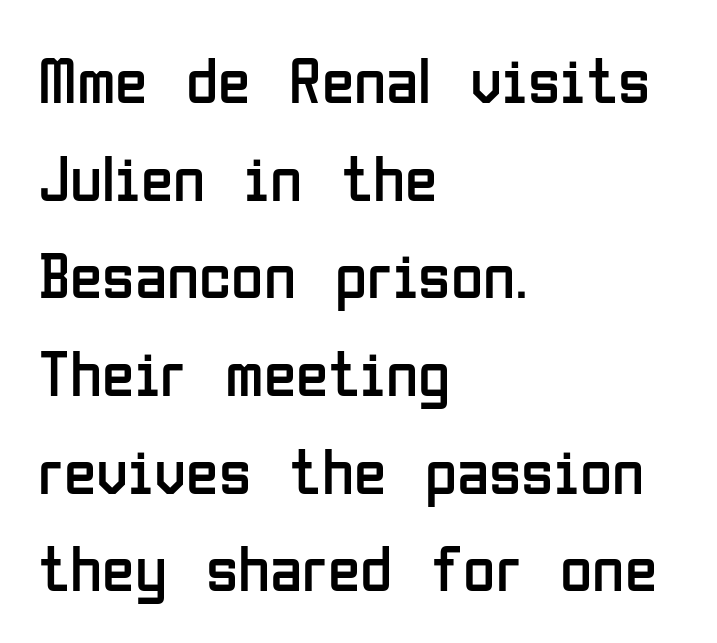
The image shows 66 px regular-weight, condensed sans-serif type, upright; set left-aligned, normal line spacing (1.48x), normal letter spacing, not underlined; low stroke contrast and a medium x-height.
